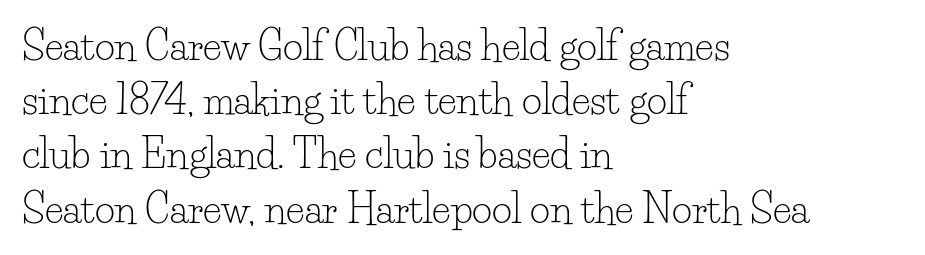
In terms of posture, this sample is upright. You could not count columns in this text — the font is proportionally spaced. Horizontally, the lines are justified to the leading edge only. Think standard paragraph weight, or any step lighter than that. The passage shown has conventional tracking throughout.
